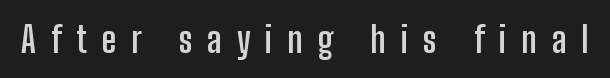
Q: Is the text bold? A: Yes.
Q: Is the text italic (slanted)? A: No, it is upright.
Q: Is the typeface a serif or a sans-serif typeface? A: Sans-serif.
Q: Is the text underlined? A: No.
Q: Is the spacing between letters normal or unusually wide? A: Unusually wide.
Q: Width (condensed, normal, or wide)? A: Condensed.
Q: Stroke contrast? A: Low.
Q: x-height? A: Medium.
Q: Monospaced? A: No.
